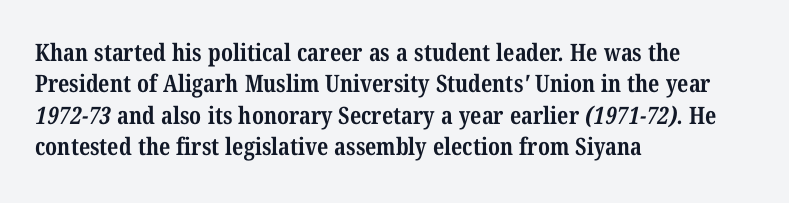
The image shows 24 px bold type; set left-aligned, normal line spacing (1.31x), normal letter spacing, not underlined.
